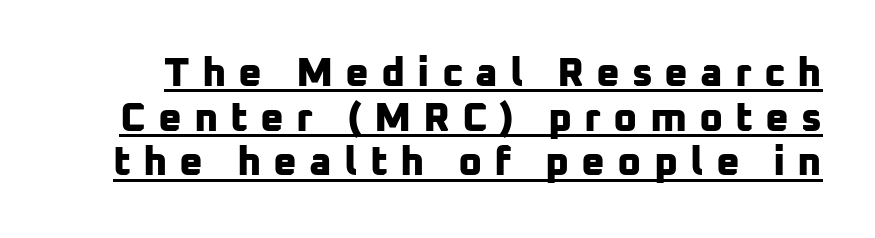
Q: Is the text bold? A: Yes.
Q: Is the typeface a serif or a sans-serif typeface? A: Sans-serif.
Q: Is the text underlined? A: Yes.
Q: Is the spacing between letters normal or unusually wide? A: Unusually wide.
Q: Is the spacing between lines tight, normal or loose? A: Tight.
Q: Width (condensed, normal, or wide)? A: Normal.
Q: Stroke contrast? A: Low.
Q: x-height? A: Medium.
Q: Monospaced? A: No.
